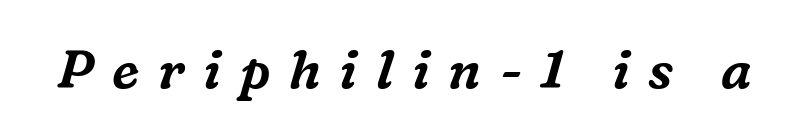
The image shows 53 px serif type, italic (leaning right); set unusually wide letter spacing (+0.35 em), not underlined; medium stroke contrast and a medium x-height.
